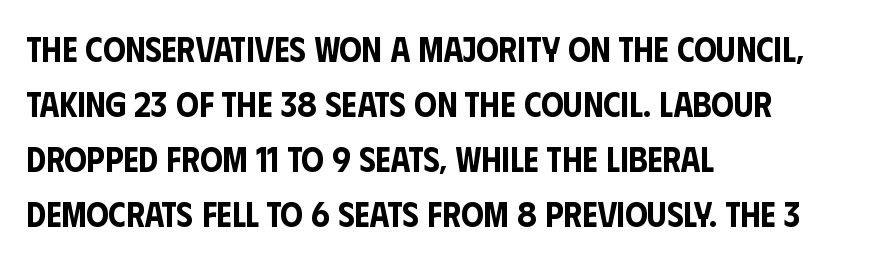
Q: Is the text italic (slanted)? A: No, it is upright.
Q: Is the typeface a serif or a sans-serif typeface? A: Sans-serif.
Q: Is the text underlined? A: No.
Q: How is the paragraph aligned? A: Left-aligned.
Q: Is the spacing between letters normal or unusually wide? A: Normal.
Q: Is the spacing between lines tight, normal or loose? A: Normal.
Q: Width (condensed, normal, or wide)? A: Condensed.
Q: Stroke contrast? A: Low.
Q: x-height? A: Large.
Q: Monospaced? A: No.
